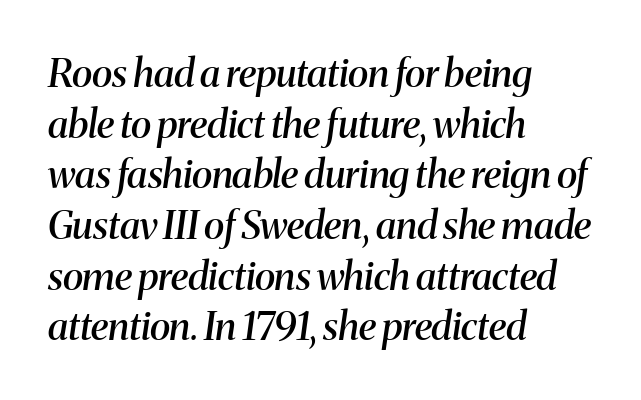
Q: Is the text bold? A: Semi-bold.
Q: Is the text italic (slanted)? A: Yes, it leans right by about 8 degrees.
Q: Is the typeface a serif or a sans-serif typeface? A: Serif.
Q: Is the text underlined? A: No.
Q: How is the paragraph aligned? A: Left-aligned.
Q: Is the spacing between letters normal or unusually wide? A: Normal.
Q: Is the spacing between lines tight, normal or loose? A: Normal.
Q: Width (condensed, normal, or wide)? A: Normal.
Q: Stroke contrast? A: Medium.
Q: x-height? A: Medium.
Q: Monospaced? A: No.
